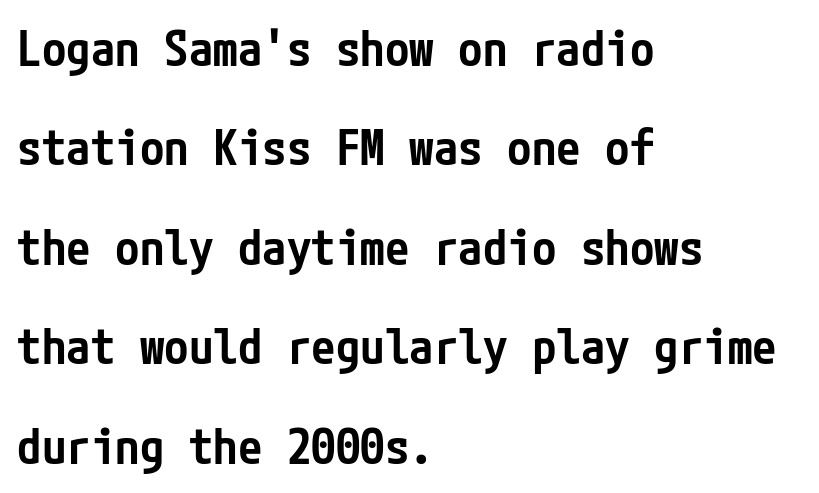
Q: Is the text bold? A: Semi-bold.
Q: Is the text italic (slanted)? A: No, it is upright.
Q: Is the typeface a serif or a sans-serif typeface? A: Sans-serif.
Q: Is the text underlined? A: No.
Q: How is the paragraph aligned? A: Left-aligned.
Q: Is the spacing between letters normal or unusually wide? A: Normal.
Q: Is the spacing between lines tight, normal or loose? A: Loose.
Q: Width (condensed, normal, or wide)? A: Condensed.
Q: Stroke contrast? A: Low.
Q: x-height? A: Medium.
